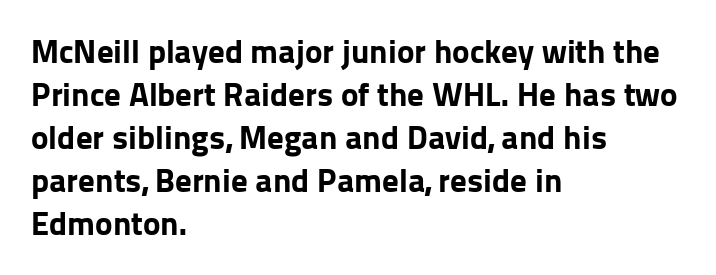
The image shows 33 px bold sans-serif type, upright; set left-aligned, normal line spacing (1.3x), normal letter spacing, not underlined; low stroke contrast and a medium x-height.
